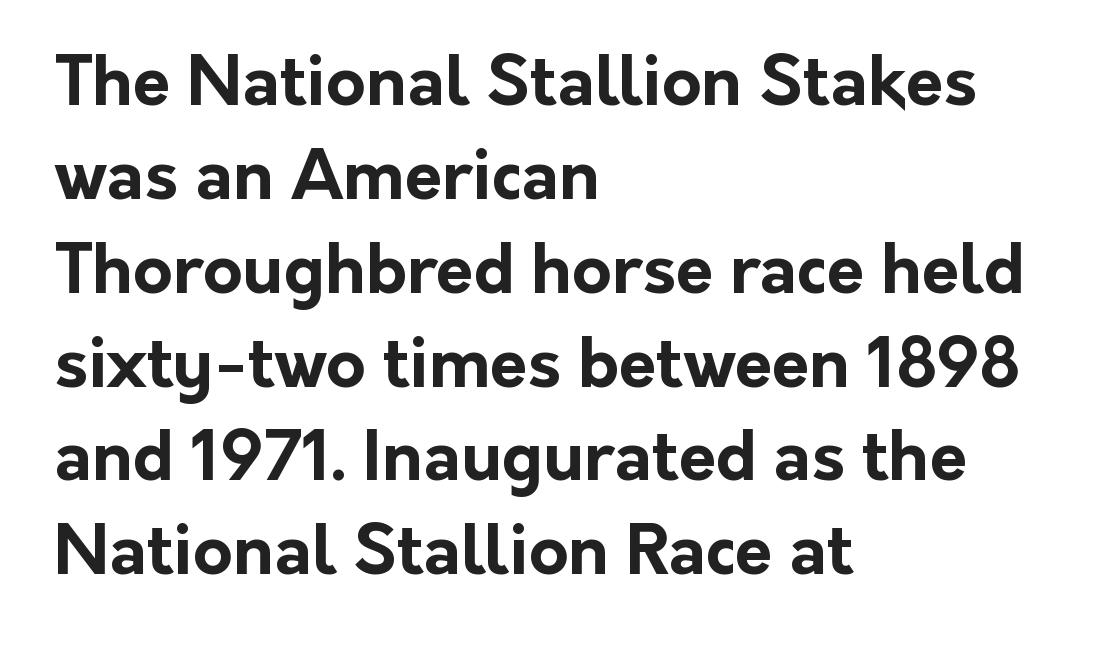
The image shows 68 px bold sans-serif type, upright; set left-aligned, normal line spacing (1.38x), normal letter spacing, not underlined; low stroke contrast and a medium x-height.
